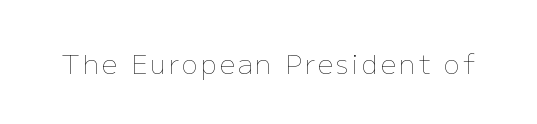
{"italic": "no", "bold": "no", "underline": "no", "glyph_px": 27}
